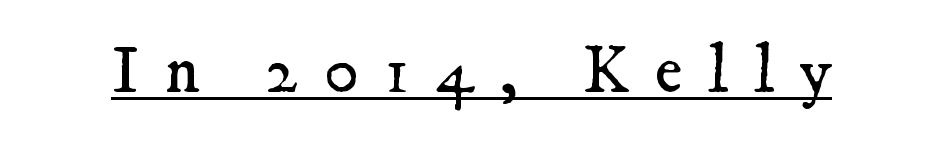
The image shows 67 px regular-weight serif type; set unusually wide letter spacing (+0.38 em), underlined; low stroke contrast and a small x-height.
